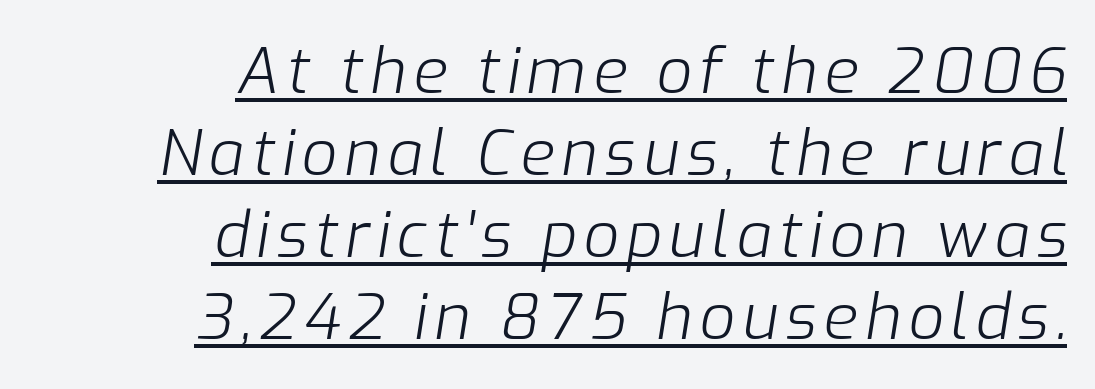
The image shows 63 px light type, italic (leaning right); set right-aligned, normal line spacing (1.3x), underlined; low stroke contrast and a medium x-height.
